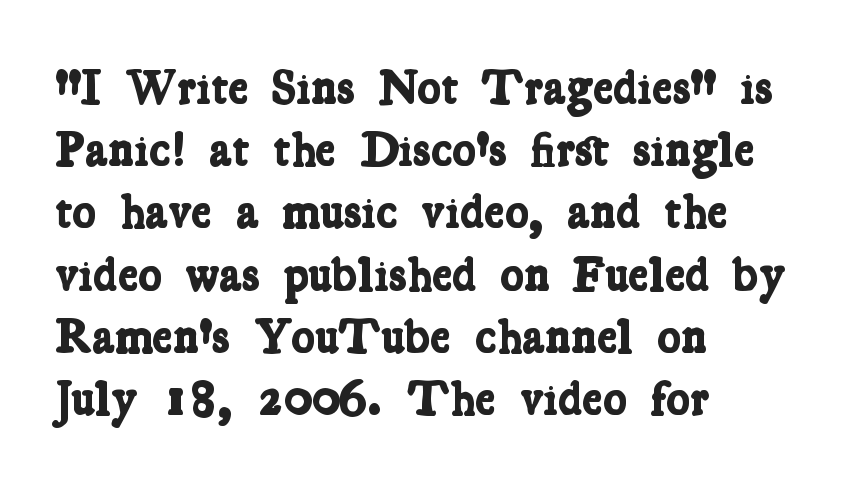
Q: Is the text bold? A: Yes.
Q: Is the typeface a serif or a sans-serif typeface? A: Serif.
Q: Is the text underlined? A: No.
Q: How is the paragraph aligned? A: Left-aligned.
Q: Is the spacing between letters normal or unusually wide? A: Normal.
Q: Is the spacing between lines tight, normal or loose? A: Normal.
Q: Width (condensed, normal, or wide)? A: Condensed.
Q: Stroke contrast? A: Low.
Q: x-height? A: Medium.
Q: Monospaced? A: No.
